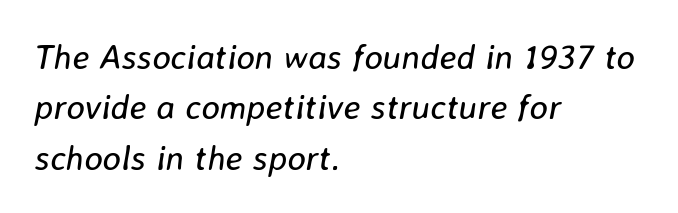
Reading down the block, your eye returns to a fixed left position each line. Successive baselines arrive at the customary interval. Underline: absent. Notice how the stems are inclined rather than vertical — that's the hallmark of italics. Nothing heavy about these letters — not bold at all.
